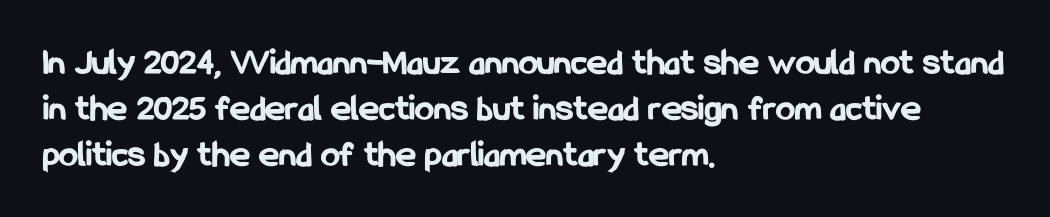
Honestly, there is no underline to notice here at all. This is sans-serif lettering, the kind often seen on screens and signage. The glyphs have the mass of a bold cut. The lettering stays uniformly vertical, giving the passage a roman look.
